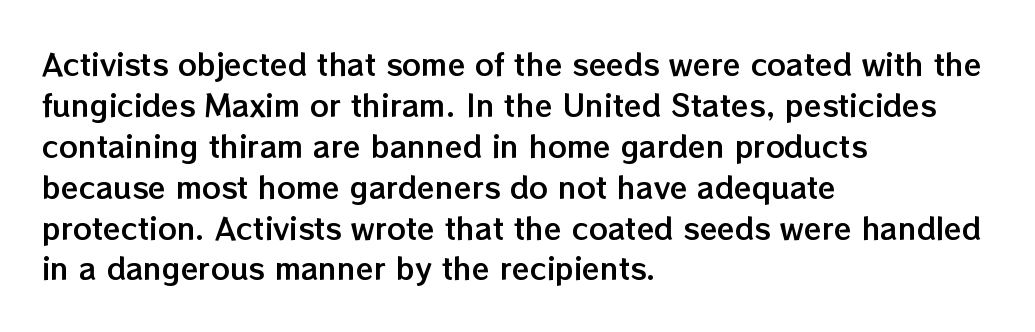
The image shows 29 px text type, upright; set left-aligned, normal line spacing (1.41x), normal letter spacing, not underlined; low stroke contrast and a medium x-height.
